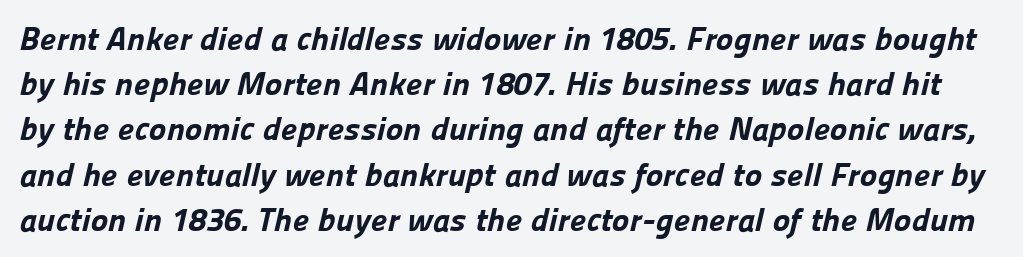
The image shows 33 px bold sans-serif type; set normal line spacing (1.37x), normal letter spacing, not underlined; low stroke contrast and a medium x-height.
